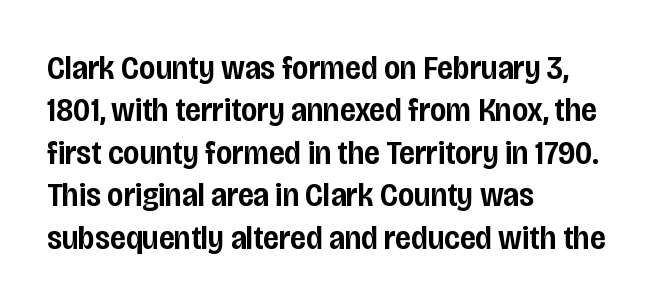
{"serif": "no", "italic": "no", "bold": "semi", "weight": "semibold", "width": "condensed", "stroke_contrast": "low", "x_height": "large", "monospaced": "no", "underline": "no", "align": "left", "line_spacing": "normal", "line_spacing_ratio": 1.25, "letter_spacing": "normal", "letter_spacing_em": 0.0, "glyph_px": 34}
